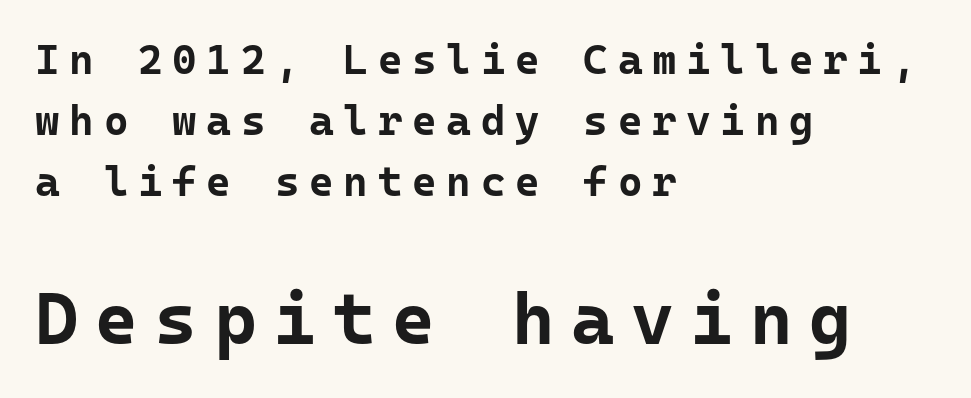
Quick note: underline off. The font's upright variant was chosen for this text. Tracking value appears strongly positive — letters spread wide. The rendering uses typewriter-style spacing with identical character cells. Regarding serifs, this sample does without them. Look at the glyph heights: the lower group is clearly the bigger setting.
